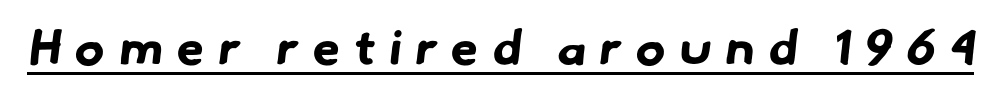
The glyphs have the mass of a bold cut. This sample has the flowing, uneven cadence of proportional lettering. This is sans-serif lettering, the kind often seen on screens and signage. Like a heading marked for emphasis, these lines bear an underscore. Is the letter spacing exaggerated? Yes — the characters are pushed far apart.
